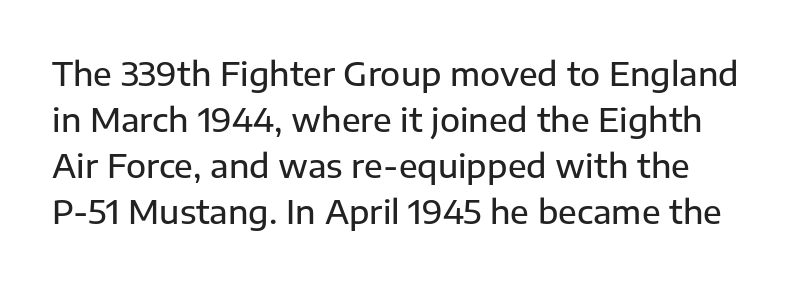
Posture: vertical. The typeface chosen for these lines omits serifs. Nobody touched the tracking dial on this one. Has an underline been added? It has not.
